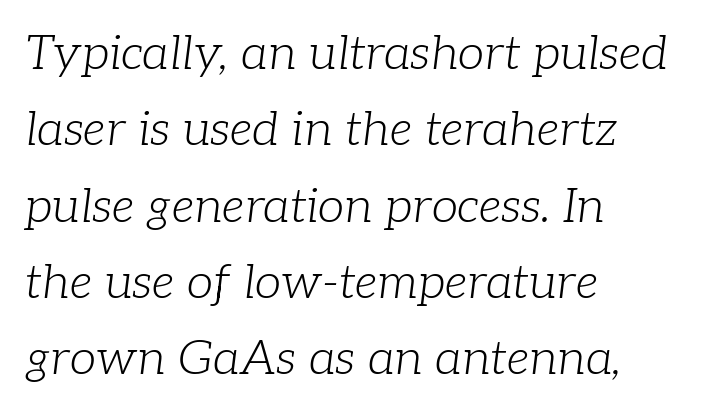
Observe the ordinary spacing: letters are neighbours, not strangers. Heaviness? Minimal to ordinary, like unemphasized prose. The space beneath each line is pristine and unruled. A typesetter would label this face a serif. The letters advance in unequal steps, a hallmark of proportional type. Regular leading.
